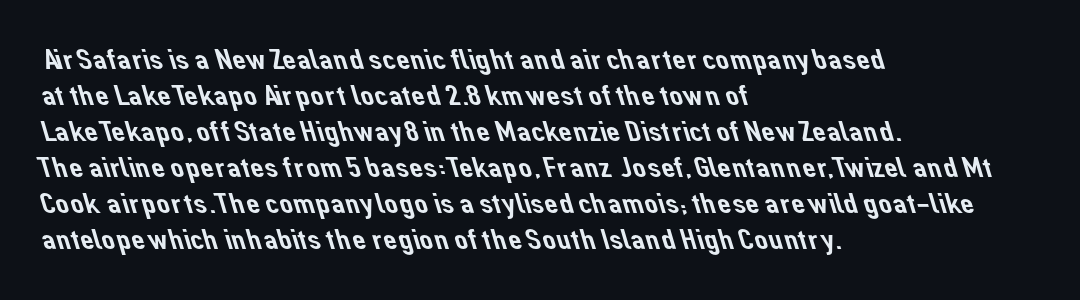
Q: Is the typeface a serif or a sans-serif typeface? A: Sans-serif.
Q: Is the text underlined? A: No.
Q: How is the paragraph aligned? A: Left-aligned.
Q: Is the spacing between letters normal or unusually wide? A: Normal.
Q: Width (condensed, normal, or wide)? A: Normal.
Q: Stroke contrast? A: Low.
Q: x-height? A: Medium.
Q: Monospaced? A: No.
